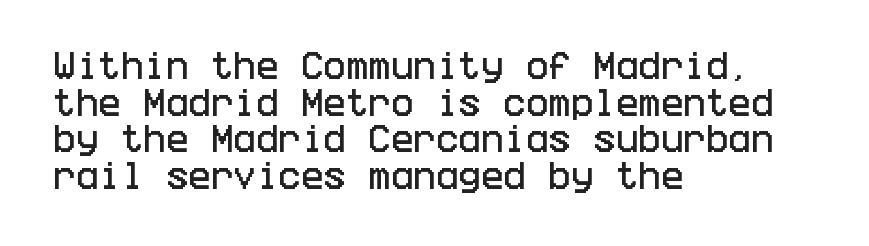
The image shows 30 px condensed sans-serif type, upright; set left-aligned, line spacing 1.22x, normal letter spacing, not underlined; low stroke contrast and a large x-height.
